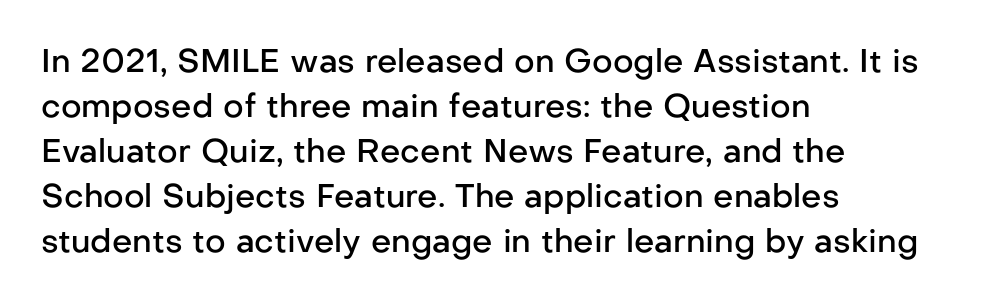
Q: Is the text bold? A: Semi-bold.
Q: Is the text italic (slanted)? A: No, it is upright.
Q: Is the typeface a serif or a sans-serif typeface? A: Sans-serif.
Q: Is the text underlined? A: No.
Q: How is the paragraph aligned? A: Left-aligned.
Q: Is the spacing between letters normal or unusually wide? A: Normal.
Q: Is the spacing between lines tight, normal or loose? A: Normal.
Q: Width (condensed, normal, or wide)? A: Normal.
Q: Stroke contrast? A: Low.
Q: x-height? A: Medium.
Q: Monospaced? A: No.
